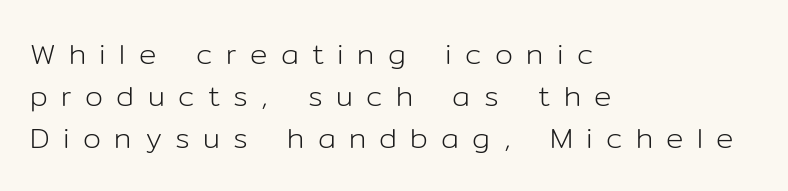
Compared with typical paragraphs, the rows here are spaced about the same. This is roman type, the default non-slanted kind. Proportional: the letters do not fall into vertical columns. Observe the wide spacing: letters keep a clear distance from each other. The ragged edge is on the right, which tells us the setting is flush left.
